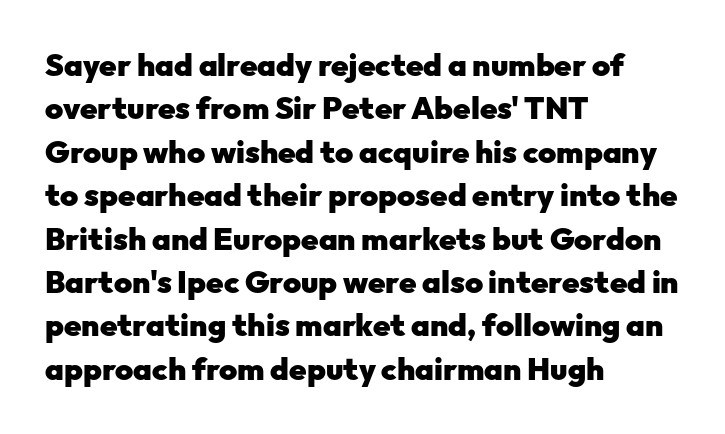
{"serif": "no", "italic": "no", "bold": "yes", "weight": "heavy", "width": "normal", "stroke_contrast": "low", "x_height": "medium", "monospaced": "no", "underline": "no", "align": "left", "line_spacing": "normal", "line_spacing_ratio": 1.4, "letter_spacing": "normal", "letter_spacing_em": 0.0, "glyph_px": 31}
